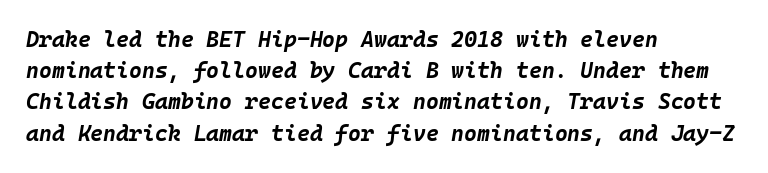
These lines stack with their left ends in a neat column. Standard letterfit; no display-style spreading of the glyphs. The designer left line spacing at the default. Caption: bold face, heavy strokes. Unmarked baselines from the first word to the last. Every character sits at an angle, as italics do.
